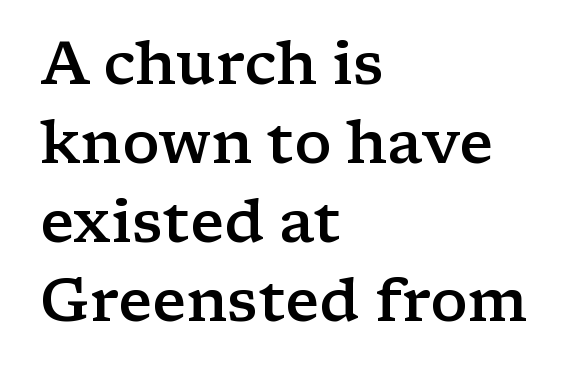
{"serif": "yes", "italic": "no", "bold": "semi", "weight": "semibold", "width": "wide", "stroke_contrast": "low", "x_height": "medium", "monospaced": "no", "underline": "no", "align": "left", "line_spacing": "normal", "line_spacing_ratio": 1.34, "letter_spacing": "normal", "letter_spacing_em": 0.0, "glyph_px": 59}
